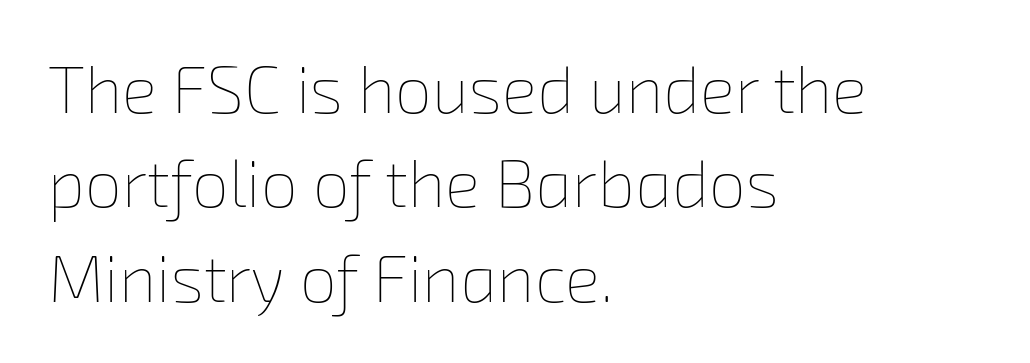
Q: Is the text bold? A: No.
Q: Is the text underlined? A: No.
Q: How is the paragraph aligned? A: Left-aligned.
Q: Is the spacing between letters normal or unusually wide? A: Normal.
Q: Is the spacing between lines tight, normal or loose? A: Normal.
Q: Width (condensed, normal, or wide)? A: Normal.
Q: Stroke contrast? A: Low.
Q: x-height? A: Medium.
Q: Monospaced? A: No.
